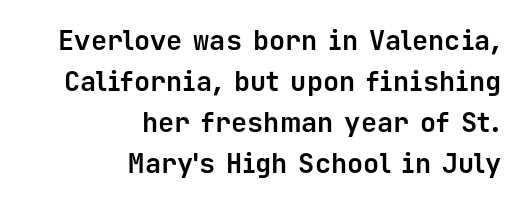
Is the type bold? Yes — the strokes are clearly thick and heavy. The horizontal fit of the characters is conventional and even. Only glyphs here, with clear space below each row. In terms of leading, this rendering sits right in the middle. The rendering anchors every line to the right-hand side.
